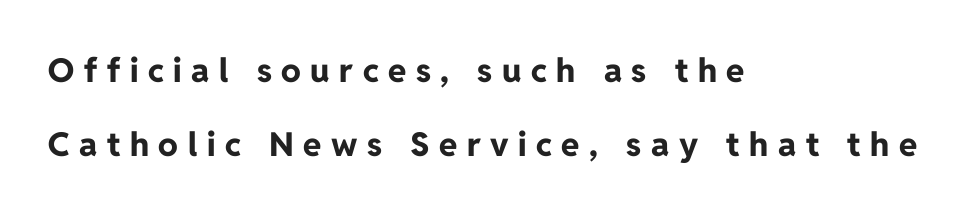
The gap between lines stays unmarked. You can tell it's not italic because the verticals are truly vertical. Airy leading. Varying glyph widths throughout — classic text-font behaviour. The tracking reads as deliberately expanded to a designer's eye. If you drew a ruler down the left edge, every line would touch it.
